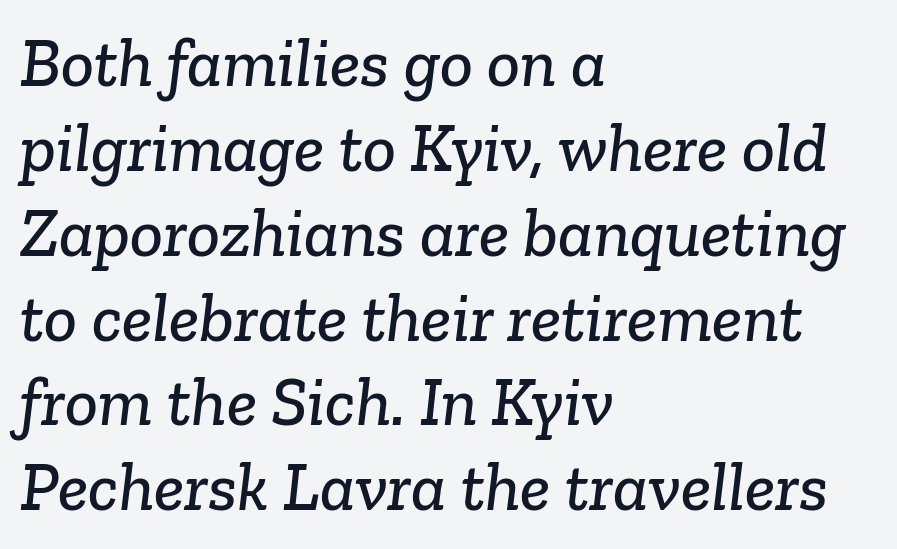
{"serif": "yes", "width": "normal", "stroke_contrast": "low", "x_height": "medium", "monospaced": "no", "underline": "no", "align": "left", "line_spacing_ratio": 1.23, "letter_spacing": "normal", "letter_spacing_em": 0.0, "glyph_px": 69}
